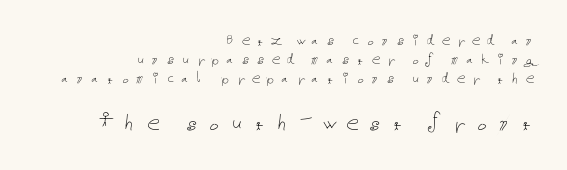
The image shows 26 px text type, upright; set right-aligned, tight line spacing (1.13x), unusually wide letter spacing (+0.32 em), not underlined; the second (bottom) block is 1.53x larger.
